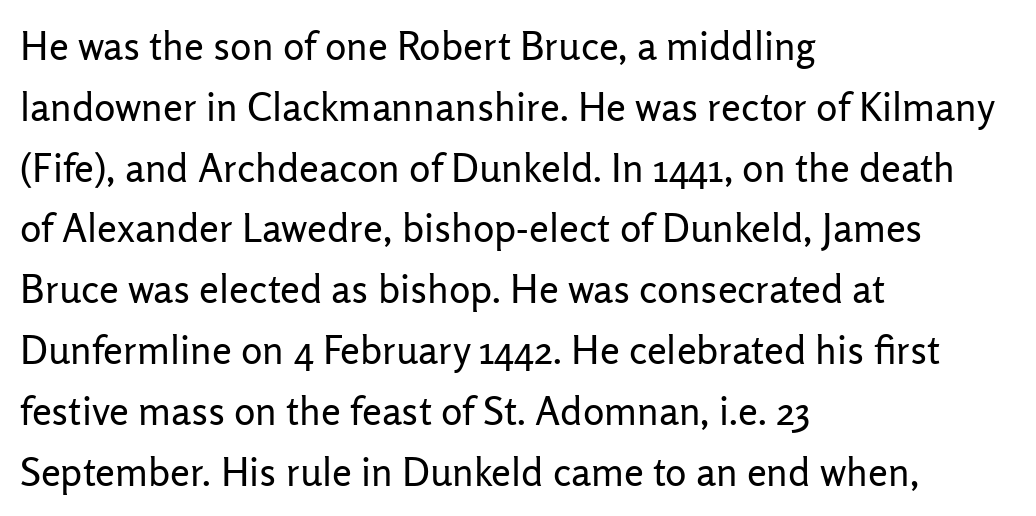
{"serif": "no", "italic": "no", "bold": "no", "weight": "regular", "width": "normal", "stroke_contrast": "low", "x_height": "medium", "monospaced": "no", "underline": "no", "align": "left", "line_spacing": "normal", "line_spacing_ratio": 1.52, "letter_spacing": "normal", "letter_spacing_em": 0.0, "glyph_px": 40}
